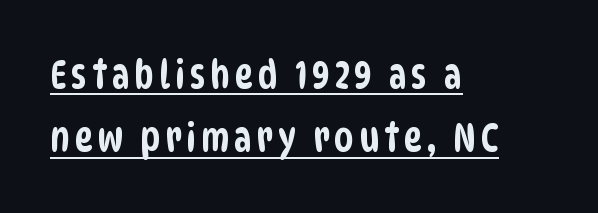
{"serif": "no", "width": "condensed", "stroke_contrast": "low", "x_height": "large", "monospaced": "no", "underline": "yes", "align": "left", "line_spacing": "normal", "line_spacing_ratio": 1.58, "glyph_px": 40}
